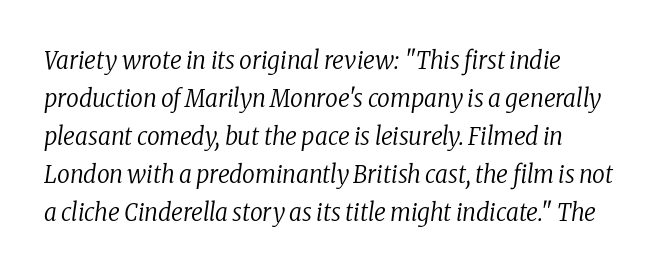
The image shows 25 px text type, italic (leaning right); set normal line spacing (1.52x), normal letter spacing, not underlined.
